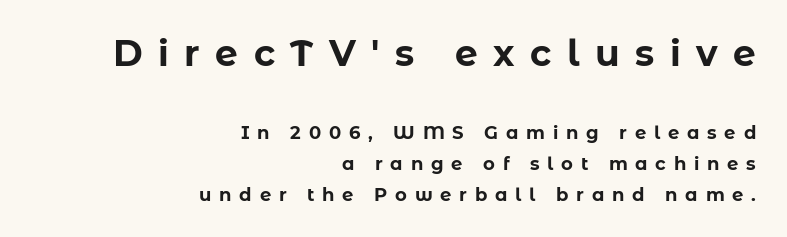
The image shows 36 px bold sans-serif type, upright; set right-aligned, line spacing 1.71x, unusually wide letter spacing (+0.43 em), not underlined; the first (top) block is 2.0x larger; low stroke contrast and a medium x-height.
